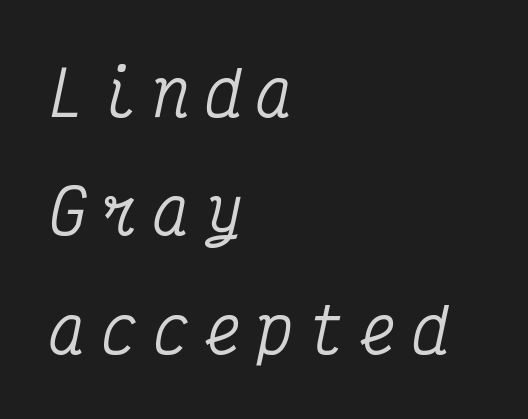
The image shows 61 px condensed serif type, italic (leaning right), monospaced; set left-aligned, loose line spacing (1.94x), unusually wide letter spacing (+0.25 em), not underlined; medium stroke contrast and a medium x-height.
